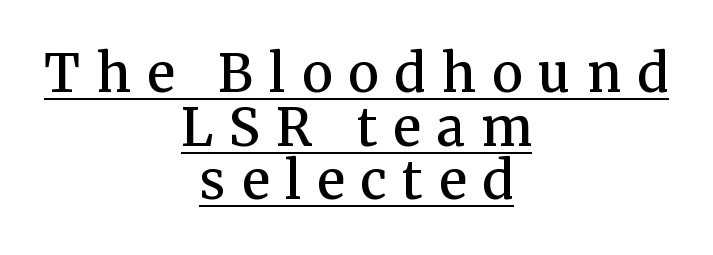
The image shows 52 px semibold serif type, upright; set centered, tight line spacing (1.03x), unusually wide letter spacing (+0.31 em), underlined; medium stroke contrast and a medium x-height.
